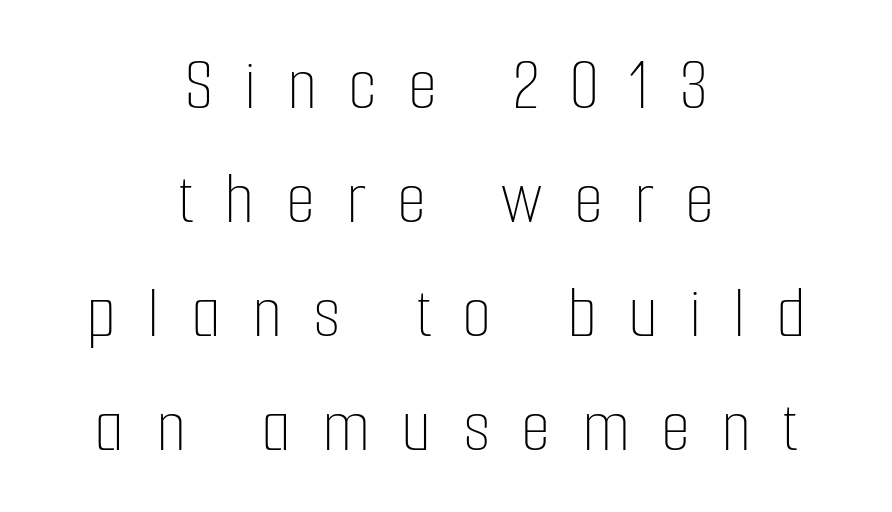
The image shows 76 px thin, condensed type, upright; set centered, normal line spacing (1.5x), unusually wide letter spacing (+0.41 em), not underlined; low stroke contrast and a medium x-height.
